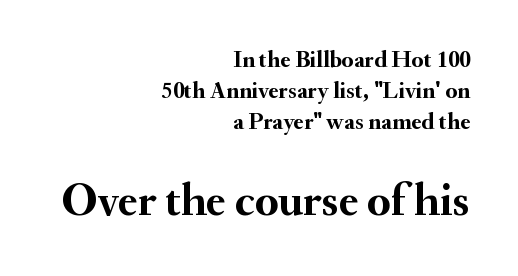
Q: Is the text bold? A: Yes.
Q: Is the text italic (slanted)? A: No, it is upright.
Q: Is the typeface a serif or a sans-serif typeface? A: Serif.
Q: Is the text underlined? A: No.
Q: How is the paragraph aligned? A: Right-aligned.
Q: Is the spacing between letters normal or unusually wide? A: Normal.
Q: Is the spacing between lines tight, normal or loose? A: Normal.
Q: Which block of text is set in a larger size, the first (top) or the second (bottom)? A: The second (bottom) one.
Q: Width (condensed, normal, or wide)? A: Normal.
Q: Stroke contrast? A: Medium.
Q: x-height? A: Small.
Q: Monospaced? A: No.
